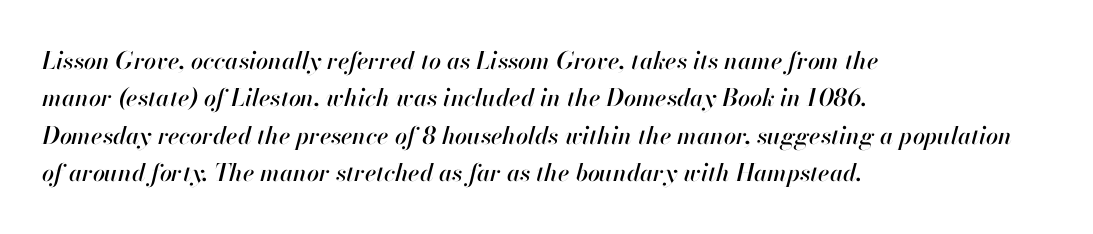
{"italic": "yes", "lean": "right", "slant_degrees": 13, "underline": "no", "align": "left", "line_spacing": "normal", "line_spacing_ratio": 1.56, "letter_spacing": "normal", "letter_spacing_em": 0.0, "glyph_px": 24}
